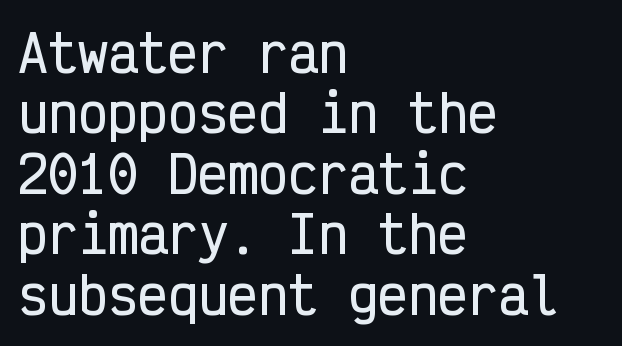
{"serif": "no", "italic": "no", "width": "condensed", "stroke_contrast": "low", "x_height": "medium", "monospaced": "yes", "underline": "no", "align": "left", "line_spacing_ratio": 1.21, "letter_spacing": "normal", "letter_spacing_em": 0.0, "glyph_px": 50}
